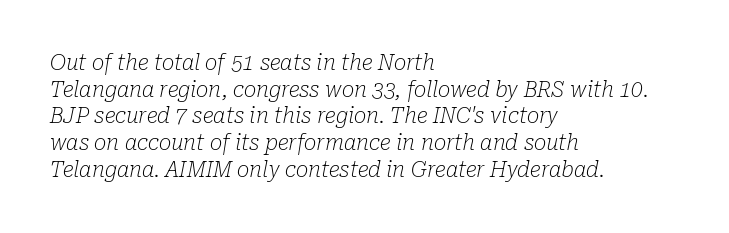
{"italic": "yes", "lean": "right", "slant_degrees": 10, "bold": "no", "underline": "no", "align": "left", "line_spacing": "normal", "line_spacing_ratio": 1.27, "letter_spacing": "normal", "letter_spacing_em": 0.0, "glyph_px": 21}
